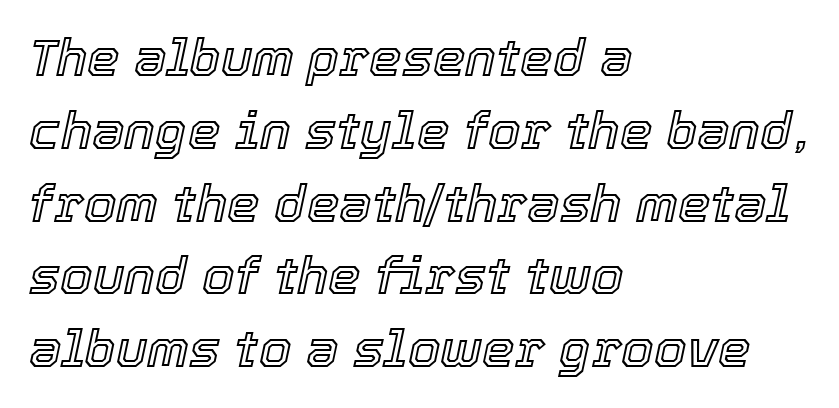
Q: Is the text italic (slanted)? A: Yes, it leans right by about 12 degrees.
Q: Is the text underlined? A: No.
Q: How is the paragraph aligned? A: Left-aligned.
Q: Is the spacing between letters normal or unusually wide? A: Normal.
Q: Is the spacing between lines tight, normal or loose? A: Normal.
Q: Width (condensed, normal, or wide)? A: Normal.
Q: x-height? A: Medium.
Q: Monospaced? A: No.
